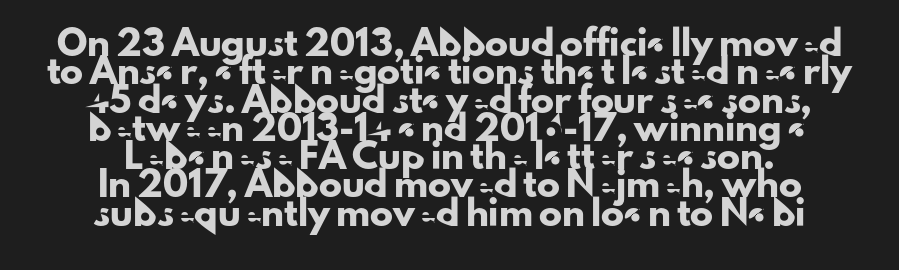
{"italic": "no", "underline": "no", "line_spacing_ratio": 1.23, "letter_spacing": "normal", "letter_spacing_em": 0.0, "glyph_px": 23}
